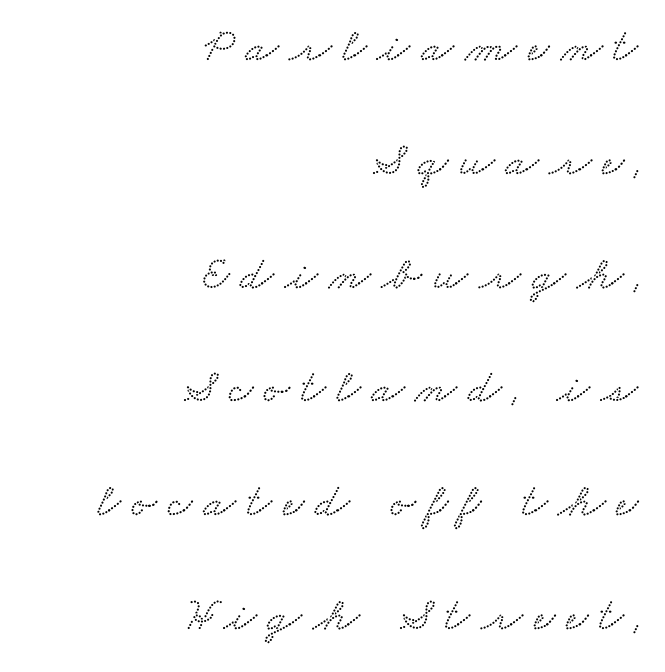
{"width": "wide", "stroke_contrast": "low", "x_height": "small", "monospaced": "no", "underline": "no", "align": "right", "line_spacing": "loose", "line_spacing_ratio": 2.37, "letter_spacing": "wide", "letter_spacing_em": 0.23, "glyph_px": 48}
